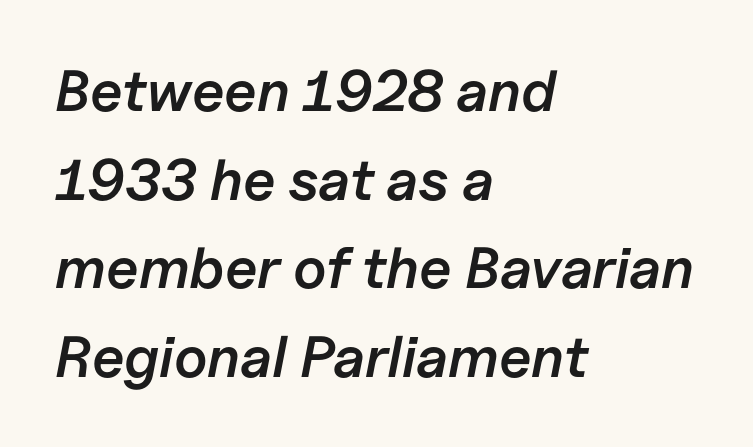
Q: Is the text bold? A: Semi-bold.
Q: Is the text italic (slanted)? A: Yes, it leans right by about 11 degrees.
Q: Is the text underlined? A: No.
Q: How is the paragraph aligned? A: Left-aligned.
Q: Is the spacing between letters normal or unusually wide? A: Normal.
Q: Is the spacing between lines tight, normal or loose? A: Normal.
Q: Width (condensed, normal, or wide)? A: Normal.
Q: Stroke contrast? A: Low.
Q: x-height? A: Medium.
Q: Monospaced? A: No.
